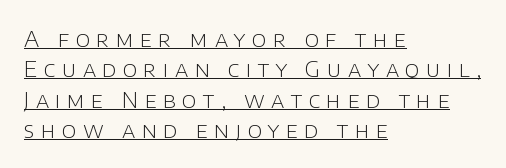
Bold? No — there's no thickening of the strokes. Caption: expanded tracking, letters set apart. Quick note: not italic, upright. Honestly, the row spacing looks completely unremarkable. Compared with a centered layout, this one pins lines to the left instead. These characters rest on top of a visible drawn line.
